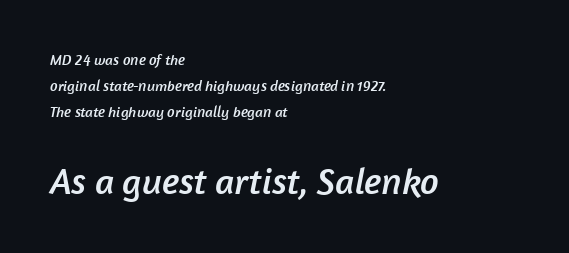
The image shows 37 px sans-serif type; set left-aligned, line spacing 1.72x, normal letter spacing, not underlined; the second (bottom) block is 2.47x larger; low stroke contrast and a medium x-height.
